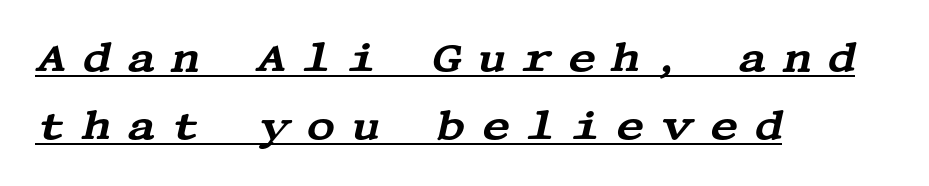
Q: Is the text italic (slanted)? A: Yes, it leans right by about 13 degrees.
Q: Is the typeface a serif or a sans-serif typeface? A: Serif.
Q: Is the text underlined? A: Yes.
Q: How is the paragraph aligned? A: Left-aligned.
Q: Is the spacing between letters normal or unusually wide? A: Unusually wide.
Q: Width (condensed, normal, or wide)? A: Wide.
Q: Stroke contrast? A: Medium.
Q: x-height? A: Large.
